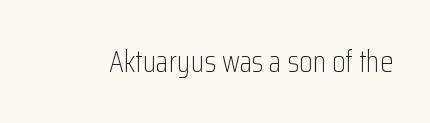
{"serif": "no", "italic": "no", "bold": "no", "weight": "light", "width": "condensed", "stroke_contrast": "low", "x_height": "medium", "monospaced": "no", "underline": "no", "letter_spacing": "normal", "letter_spacing_em": 0.0, "glyph_px": 30}
